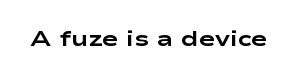
The image shows 22 px bold type, upright; set normal letter spacing, not underlined.
